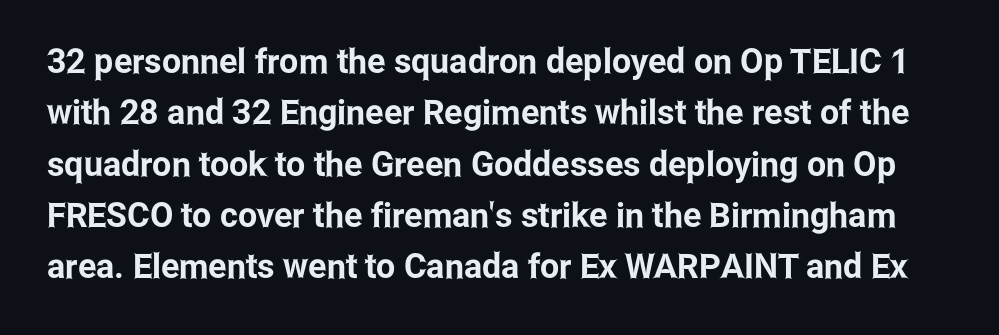
The image shows 34 px condensed sans-serif type, upright; set normal line spacing (1.51x), normal letter spacing, not underlined; low stroke contrast and a medium x-height.
